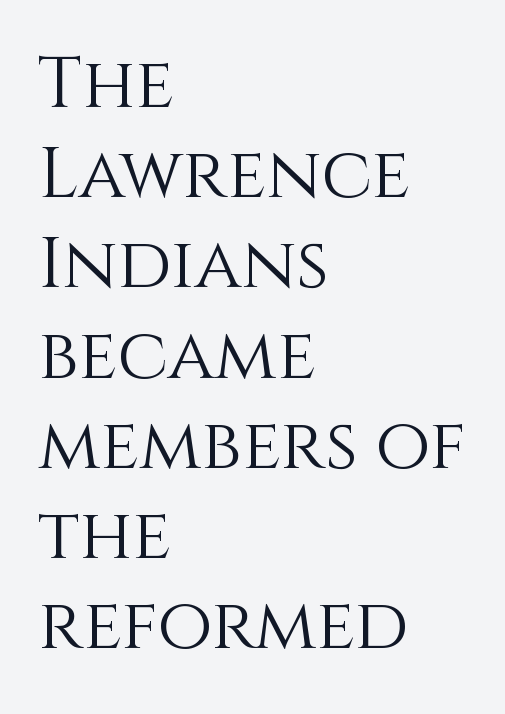
{"italic": "no", "bold": "no", "weight": "light", "width": "normal", "x_height": "large", "monospaced": "no", "underline": "no", "align": "left", "line_spacing": "normal", "line_spacing_ratio": 1.27, "letter_spacing": "normal", "letter_spacing_em": 0.0, "glyph_px": 71}
